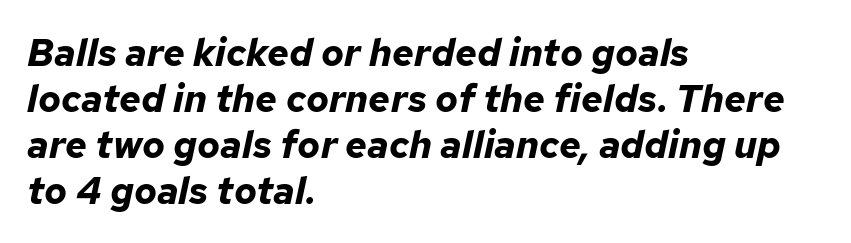
The area under the type is left untouched. Compared with a centered layout, this one pins lines to the left instead. No extra tracking has been applied to these lines. This sample has the flowing, uneven cadence of proportional lettering.
